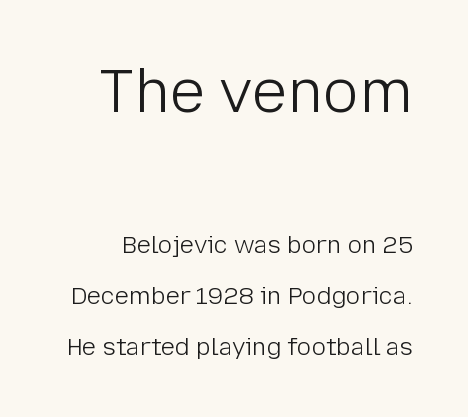
Q: Is the text bold? A: No.
Q: Is the text italic (slanted)? A: No, it is upright.
Q: Is the typeface a serif or a sans-serif typeface? A: Sans-serif.
Q: Is the text underlined? A: No.
Q: Is the spacing between letters normal or unusually wide? A: Normal.
Q: Is the spacing between lines tight, normal or loose? A: Loose.
Q: Which block of text is set in a larger size, the first (top) or the second (bottom)? A: The first (top) one.
Q: Width (condensed, normal, or wide)? A: Normal.
Q: Stroke contrast? A: Low.
Q: x-height? A: Medium.
Q: Monospaced? A: No.
